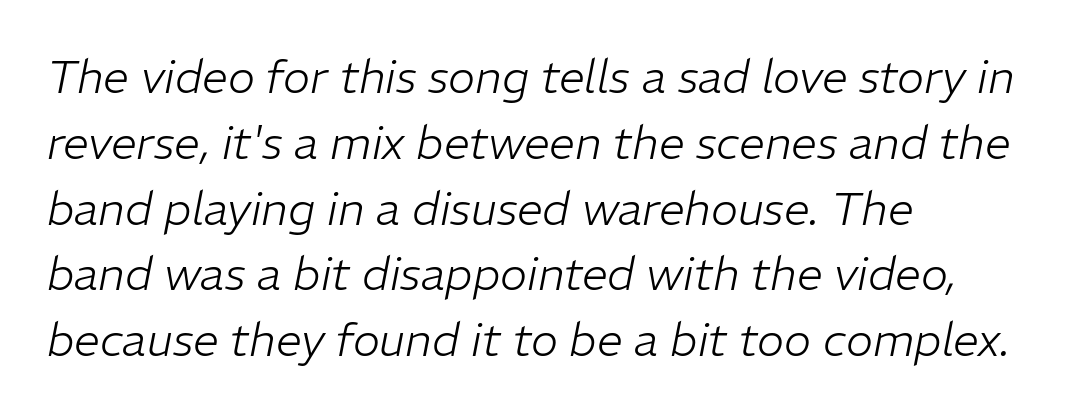
Q: Is the text bold? A: No.
Q: Is the text italic (slanted)? A: Yes, it leans right by about 11 degrees.
Q: Is the text underlined? A: No.
Q: How is the paragraph aligned? A: Left-aligned.
Q: Is the spacing between letters normal or unusually wide? A: Normal.
Q: Is the spacing between lines tight, normal or loose? A: Normal.
Q: Width (condensed, normal, or wide)? A: Normal.
Q: Stroke contrast? A: Low.
Q: x-height? A: Medium.
Q: Monospaced? A: No.
